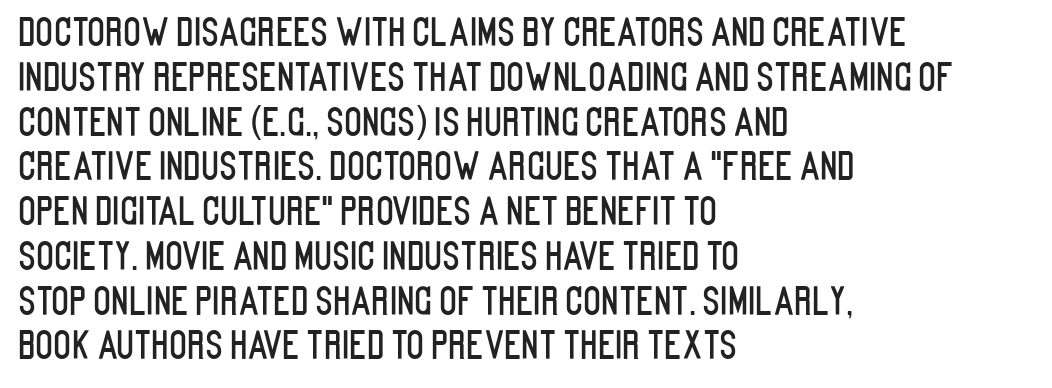
The image shows 37 px condensed sans-serif type, upright; set left-aligned, line spacing 1.21x, normal letter spacing, not underlined; low stroke contrast and a large x-height.
